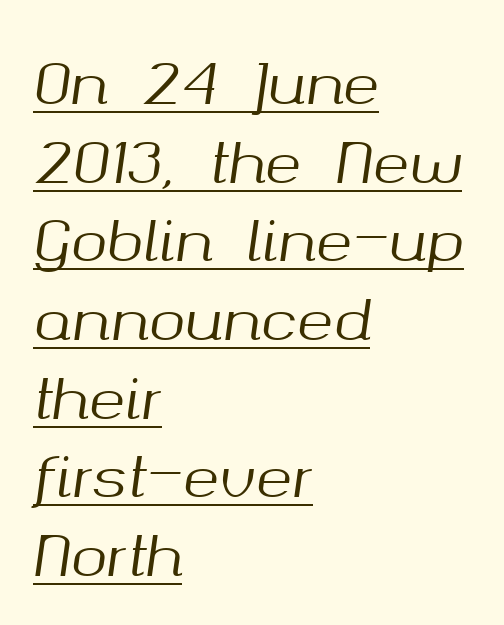
The image shows 55 px text type, italic (leaning right); set left-aligned, normal line spacing (1.43x), normal letter spacing, underlined; medium stroke contrast and a medium x-height.
